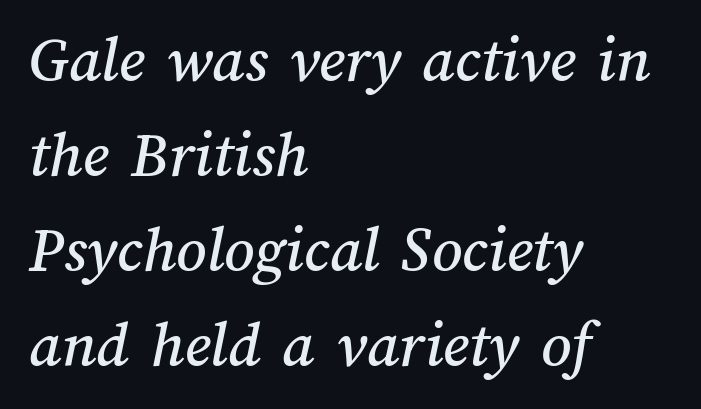
The image shows 66 px text type; set left-aligned, normal line spacing (1.44x), normal letter spacing, not underlined; medium stroke contrast and a medium x-height.
